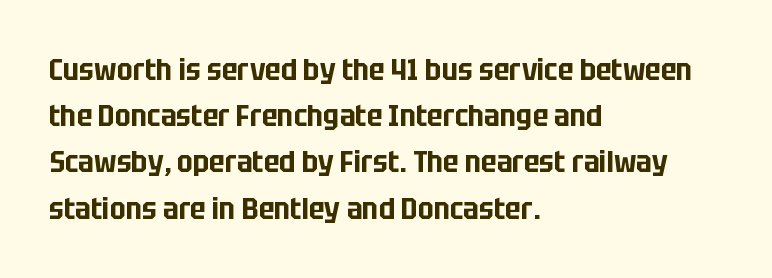
Q: Is the text italic (slanted)? A: No, it is upright.
Q: Is the typeface a serif or a sans-serif typeface? A: Sans-serif.
Q: Is the text underlined? A: No.
Q: How is the paragraph aligned? A: Left-aligned.
Q: Is the spacing between letters normal or unusually wide? A: Normal.
Q: Is the spacing between lines tight, normal or loose? A: Normal.
Q: Width (condensed, normal, or wide)? A: Condensed.
Q: Stroke contrast? A: Low.
Q: x-height? A: Large.
Q: Monospaced? A: No.
